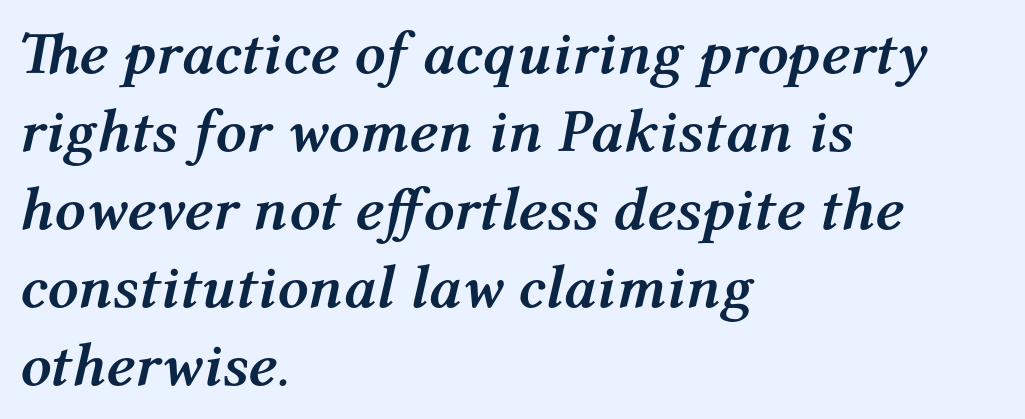
Each new line begins a customary step beneath the previous one. A typesetter would call this proportional, since set widths differ per character. Words appear dense and cohesive because spacing is normal. Check the space under the baseline: it is left empty. Is the type bold? Yes — the strokes are clearly thick and heavy. The typography opts for an oblique posture over an upright one.
